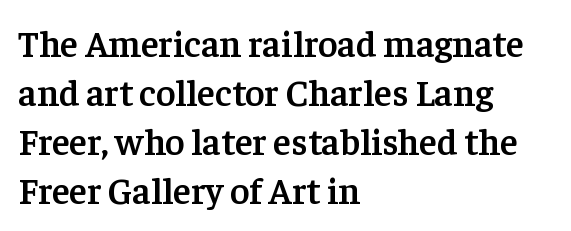
Q: Is the text bold? A: Semi-bold.
Q: Is the text italic (slanted)? A: No, it is upright.
Q: Is the typeface a serif or a sans-serif typeface? A: Serif.
Q: Is the text underlined? A: No.
Q: How is the paragraph aligned? A: Left-aligned.
Q: Is the spacing between letters normal or unusually wide? A: Normal.
Q: Is the spacing between lines tight, normal or loose? A: Normal.
Q: Width (condensed, normal, or wide)? A: Normal.
Q: Stroke contrast? A: Low.
Q: x-height? A: Medium.
Q: Monospaced? A: No.
